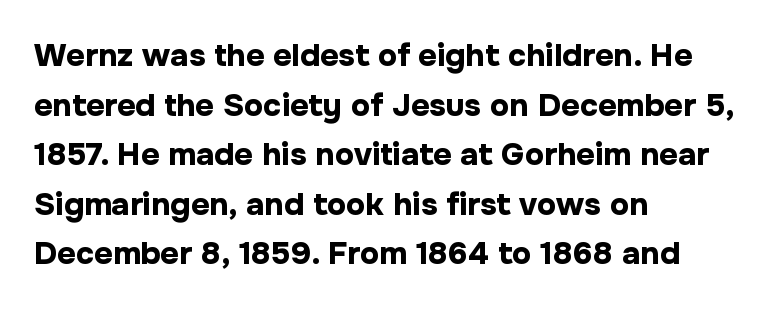
Q: Is the text bold? A: Yes.
Q: Is the text italic (slanted)? A: No, it is upright.
Q: Is the typeface a serif or a sans-serif typeface? A: Sans-serif.
Q: Is the text underlined? A: No.
Q: How is the paragraph aligned? A: Left-aligned.
Q: Is the spacing between letters normal or unusually wide? A: Normal.
Q: Is the spacing between lines tight, normal or loose? A: Normal.
Q: Width (condensed, normal, or wide)? A: Normal.
Q: Stroke contrast? A: Low.
Q: x-height? A: Medium.
Q: Monospaced? A: No.
